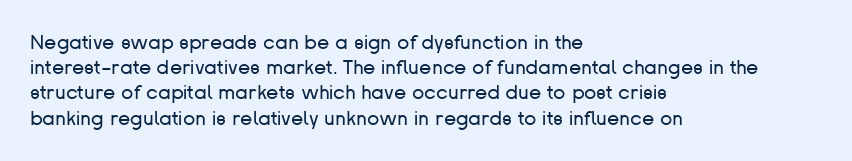
{"italic": "no", "bold": "no", "underline": "no", "align": "left", "line_spacing": "normal", "line_spacing_ratio": 1.26, "letter_spacing": "normal", "letter_spacing_em": 0.0, "glyph_px": 20}
